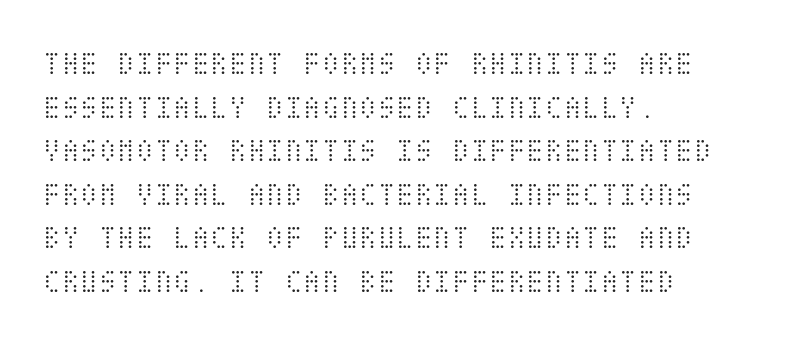
In terms of leading, this rendering sits right in the middle. Is the letter spacing exaggerated? No — it looks like the ordinary default. Posture: upright roman. Words float on clear page, feet unadorned. Casual observation: everything's shoved over to the left. No heavy texture on the line: the type isn't bold.
